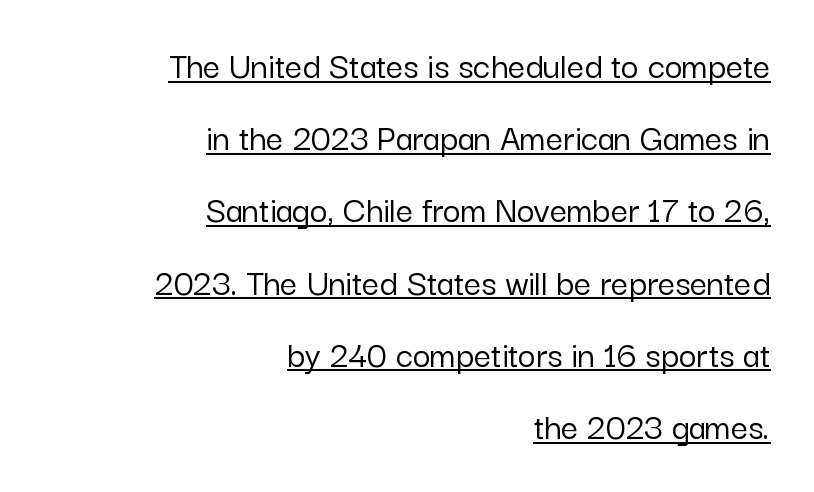
The image shows 38 px sans-serif type, upright; set right-aligned, loose line spacing (1.9x), normal letter spacing, underlined; low stroke contrast and a medium x-height.
